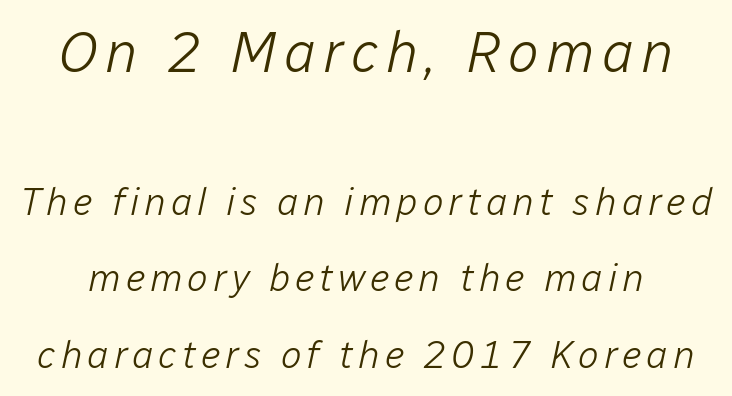
{"italic": "yes", "lean": "right", "slant_degrees": 12, "bold": "no", "weight": "light", "width": "normal", "stroke_contrast": "low", "x_height": "medium", "monospaced": "no", "underline": "no", "line_spacing": "loose", "line_spacing_ratio": 1.97, "larger_block": "first", "size_ratio": 1.49, "glyph_px": 58}
